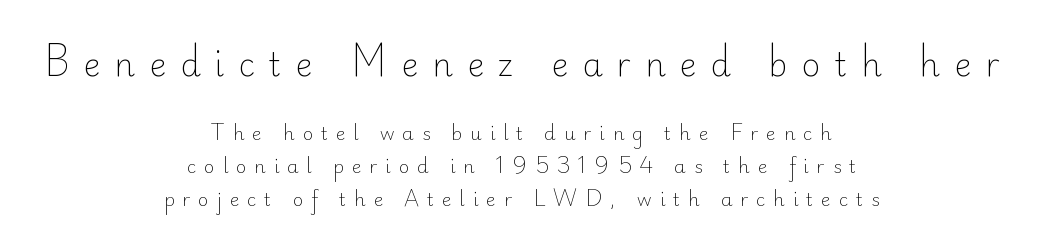
{"serif": "no", "italic": "no", "bold": "no", "weight": "light", "width": "normal", "stroke_contrast": "low", "x_height": "small", "monospaced": "no", "underline": "no", "align": "center", "line_spacing_ratio": 1.83, "letter_spacing": "wide", "letter_spacing_em": 0.44, "larger_block": "first", "size_ratio": 1.78, "glyph_px": 32}
